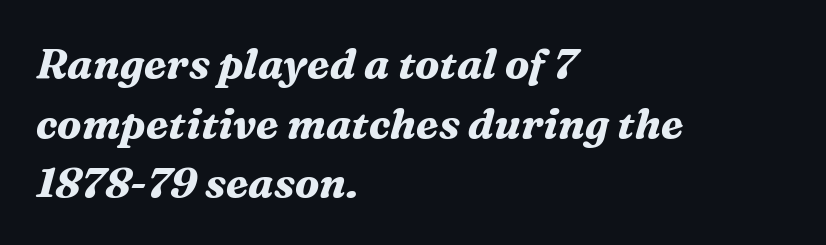
Q: Is the text bold? A: Yes.
Q: Is the text italic (slanted)? A: Yes, it leans right by about 16 degrees.
Q: Is the typeface a serif or a sans-serif typeface? A: Serif.
Q: Is the text underlined? A: No.
Q: How is the paragraph aligned? A: Left-aligned.
Q: Is the spacing between letters normal or unusually wide? A: Normal.
Q: Is the spacing between lines tight, normal or loose? A: Normal.
Q: Width (condensed, normal, or wide)? A: Normal.
Q: Stroke contrast? A: Medium.
Q: x-height? A: Medium.
Q: Monospaced? A: No.
